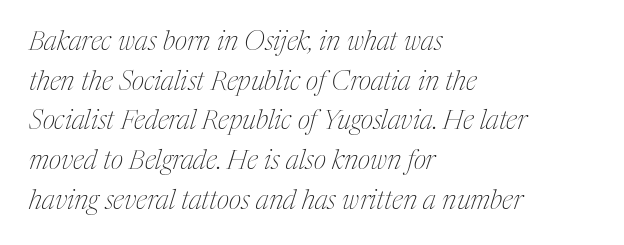
The image shows 27 px text type, italic (leaning right); set left-aligned, normal line spacing (1.47x), normal letter spacing, not underlined.
